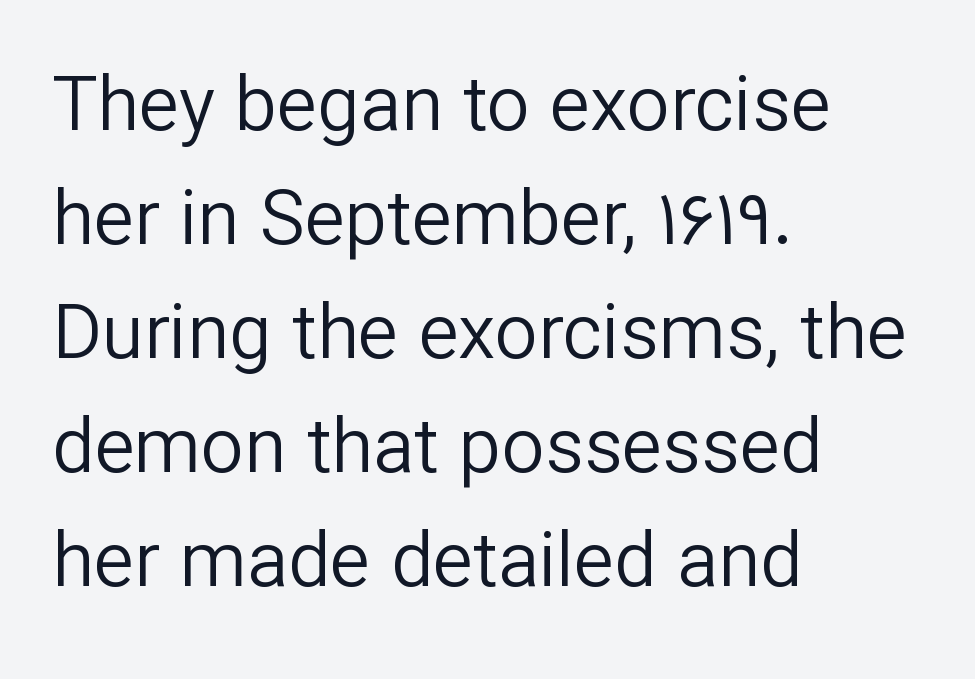
Notice how descenders clear the ascenders below comfortably — that's standard leading. The rag falls on the right side of this text block. The strokes are not fattened; the text isn't bold. The letters advance in unequal steps, a hallmark of proportional type.
